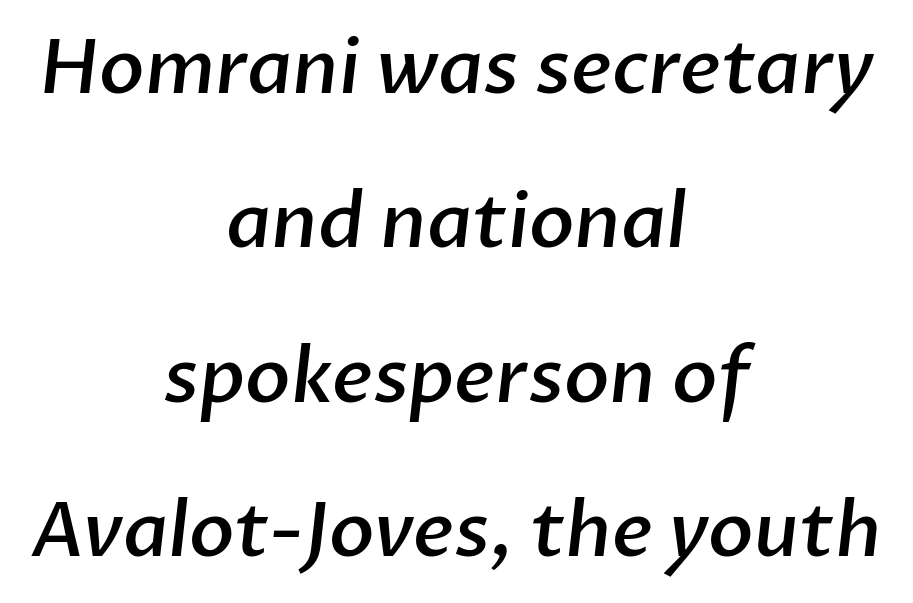
The image shows 75 px semibold sans-serif type; set centered, loose line spacing (2.06x), normal letter spacing, not underlined; low stroke contrast and a medium x-height.
